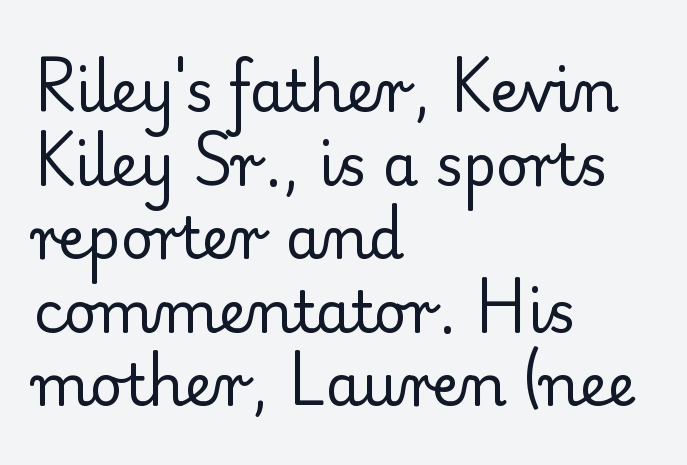
Q: Is the text bold? A: No.
Q: Is the text italic (slanted)? A: No, it is upright.
Q: Is the typeface a serif or a sans-serif typeface? A: Serif.
Q: Is the text underlined? A: No.
Q: How is the paragraph aligned? A: Left-aligned.
Q: Is the spacing between letters normal or unusually wide? A: Normal.
Q: Is the spacing between lines tight, normal or loose? A: Normal.
Q: Width (condensed, normal, or wide)? A: Normal.
Q: Stroke contrast? A: Low.
Q: x-height? A: Small.
Q: Monospaced? A: No.
